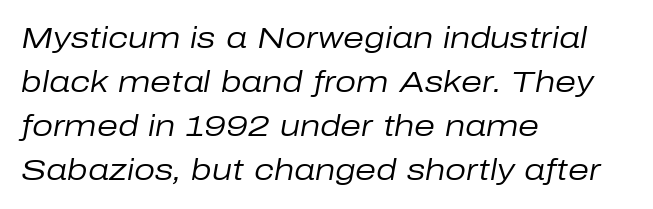
Here the glyphs are tracked normally, forming tight word shapes. Note the varied advance widths — an 'i' is clearly narrower than an 'm'. This rendering uses left alignment, leaving the right contour irregular. The baseline area is clear. Rows of type keep a routine distance in the vertical direction.
